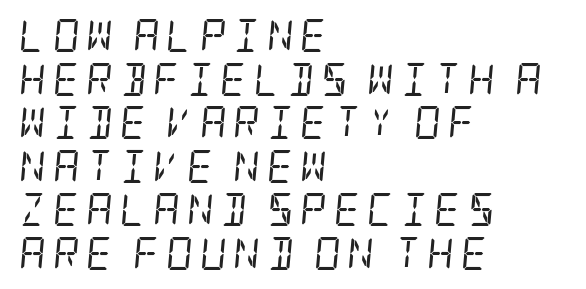
You can tell from the footed stems that serif type was used. There's an unmistakable incline to the writing here. A light-to-regular cut is what we see here. Each line starts at the same left margin while the right side varies. Nobody drew a line under any word here. Regarding leading, the lines here are spaced in the standard way.
